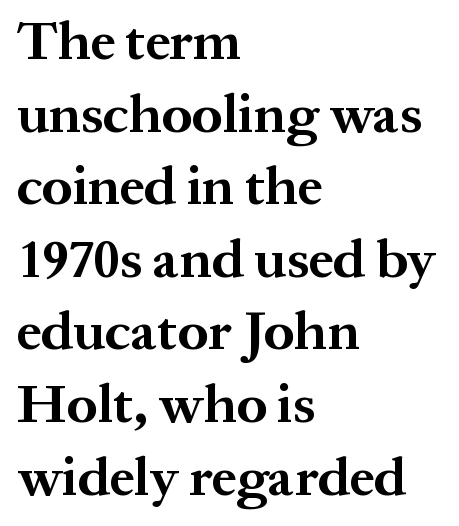
{"serif": "yes", "italic": "no", "bold": "yes", "weight": "bold", "width": "normal", "stroke_contrast": "medium", "x_height": "medium", "monospaced": "no", "underline": "no", "align": "left", "line_spacing": "normal", "line_spacing_ratio": 1.32, "letter_spacing": "normal", "letter_spacing_em": 0.0, "glyph_px": 55}
